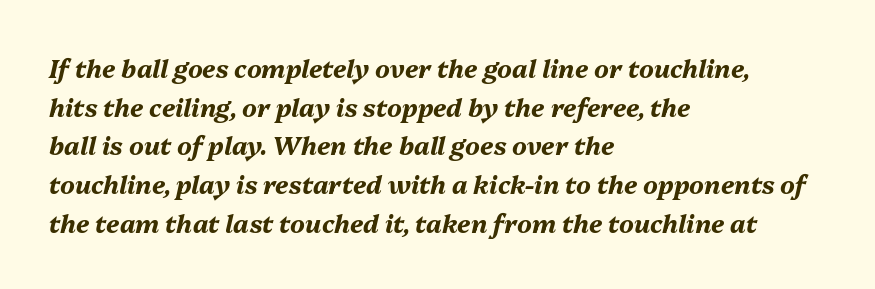
{"italic": "yes", "lean": "right", "slant_degrees": 13, "bold": "yes", "underline": "no", "align": "left", "line_spacing": "normal", "line_spacing_ratio": 1.55, "letter_spacing": "normal", "letter_spacing_em": 0.0, "glyph_px": 25}
